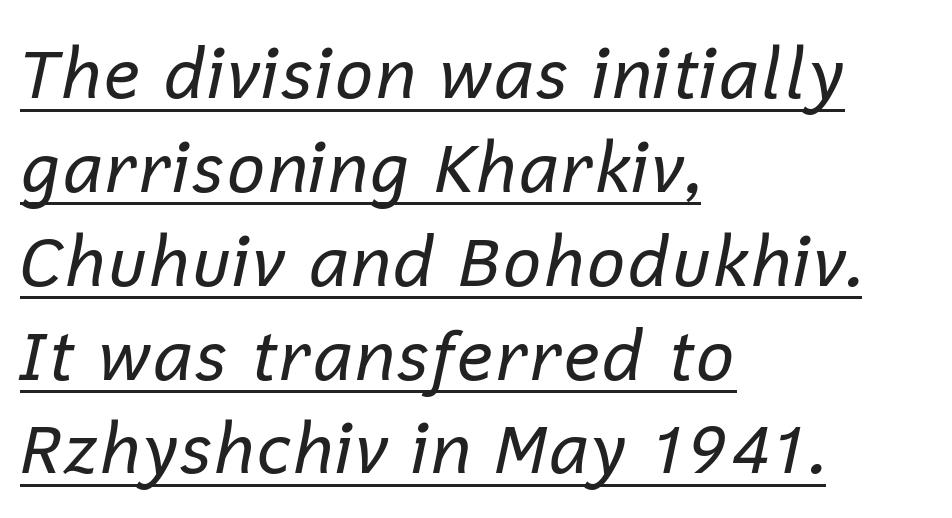
{"italic": "yes", "lean": "right", "slant_degrees": 12, "bold": "no", "weight": "regular", "width": "normal", "stroke_contrast": "low", "x_height": "medium", "monospaced": "no", "underline": "yes", "align": "left", "line_spacing": "normal", "line_spacing_ratio": 1.36, "letter_spacing": "normal", "letter_spacing_em": 0.0, "glyph_px": 69}
